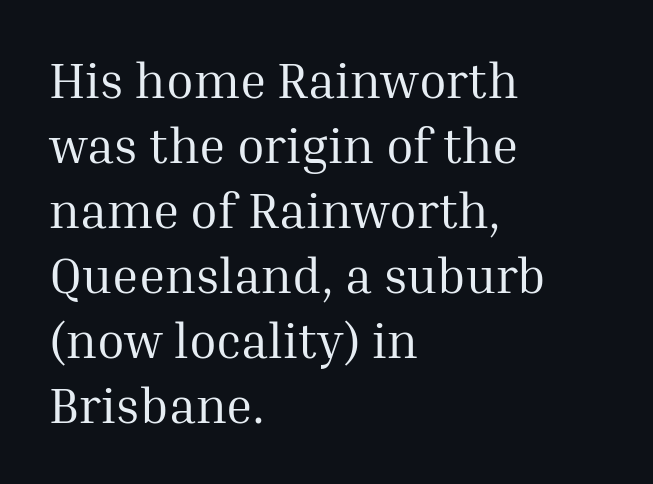
{"serif": "yes", "italic": "no", "bold": "no", "weight": "regular", "width": "normal", "stroke_contrast": "medium", "x_height": "medium", "monospaced": "no", "underline": "no", "align": "left", "line_spacing": "normal", "line_spacing_ratio": 1.3, "letter_spacing": "normal", "letter_spacing_em": 0.0, "glyph_px": 50}
